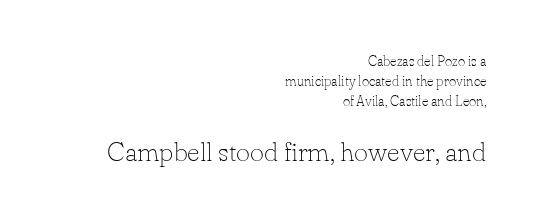
The image shows 27 px text type, upright; set right-aligned, normal line spacing (1.43x), normal letter spacing, not underlined; the second (bottom) block is 1.93x larger.
